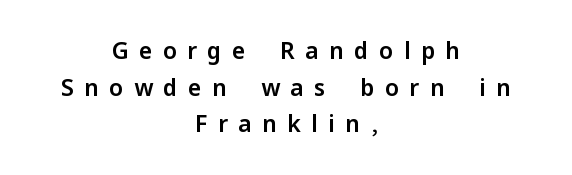
Q: Is the text italic (slanted)? A: No, it is upright.
Q: Is the text underlined? A: No.
Q: How is the paragraph aligned? A: Centered.
Q: Is the spacing between letters normal or unusually wide? A: Unusually wide.
Q: Is the spacing between lines tight, normal or loose? A: Normal.
